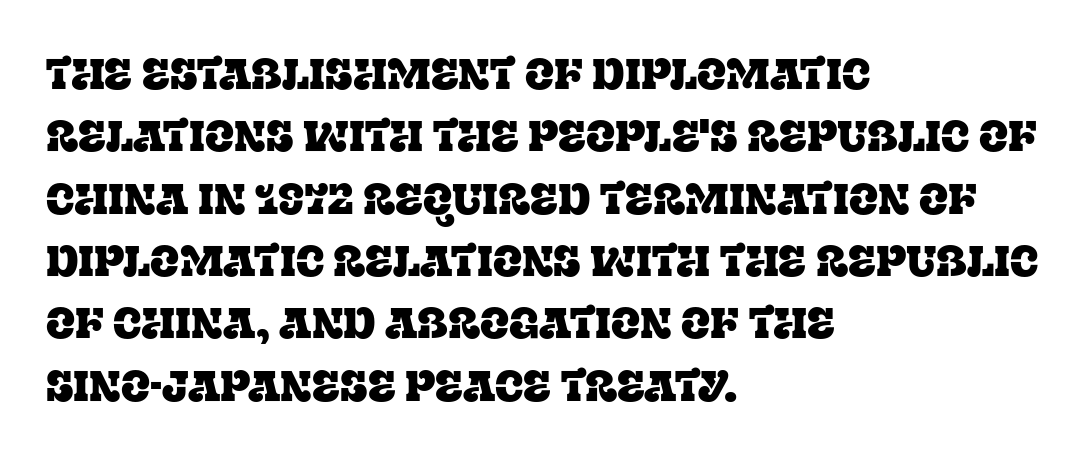
{"serif": "yes", "italic": "no", "width": "normal", "stroke_contrast": "low", "x_height": "large", "monospaced": "no", "underline": "no", "align": "left", "line_spacing": "normal", "line_spacing_ratio": 1.45, "letter_spacing": "normal", "letter_spacing_em": 0.0, "glyph_px": 43}
